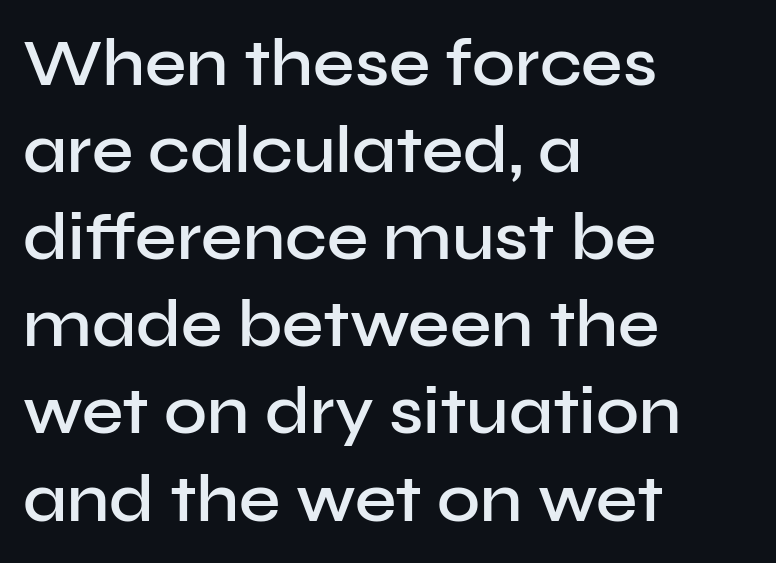
The image shows 66 px semibold sans-serif type, upright; set left-aligned, normal line spacing (1.32x), normal letter spacing, not underlined; low stroke contrast and a medium x-height.
